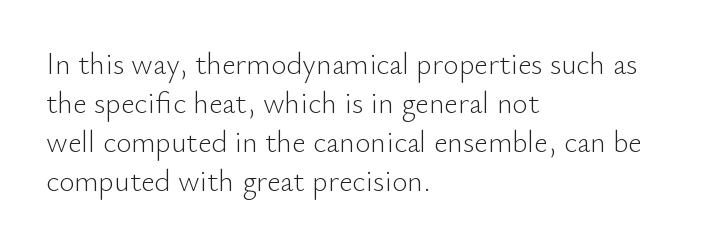
Q: Is the text bold? A: No.
Q: Is the text italic (slanted)? A: No, it is upright.
Q: Is the typeface a serif or a sans-serif typeface? A: Sans-serif.
Q: Is the text underlined? A: No.
Q: How is the paragraph aligned? A: Left-aligned.
Q: Is the spacing between letters normal or unusually wide? A: Normal.
Q: Is the spacing between lines tight, normal or loose? A: Normal.
Q: Width (condensed, normal, or wide)? A: Normal.
Q: Stroke contrast? A: Low.
Q: x-height? A: Small.
Q: Monospaced? A: No.
